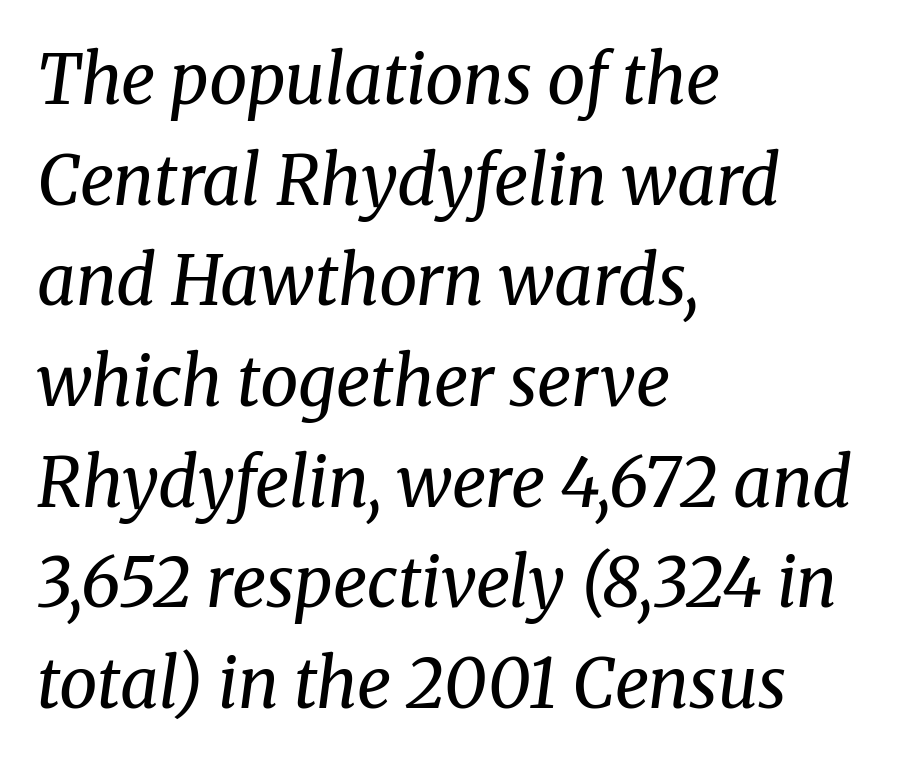
Is the block centered? No — it sits flush against the left margin. If you measured baseline to baseline, you'd find a middling distance. If you drew a line through each stem, it would be angled. Think standard paragraph weight, or any step lighter than that.
